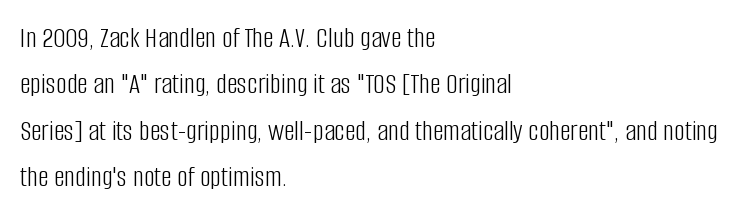
{"serif": "no", "italic": "no", "bold": "no", "weight": "light", "width": "condensed", "stroke_contrast": "low", "x_height": "large", "monospaced": "no", "underline": "no", "align": "left", "line_spacing": "normal", "line_spacing_ratio": 1.55, "letter_spacing": "normal", "letter_spacing_em": 0.0, "glyph_px": 30}
